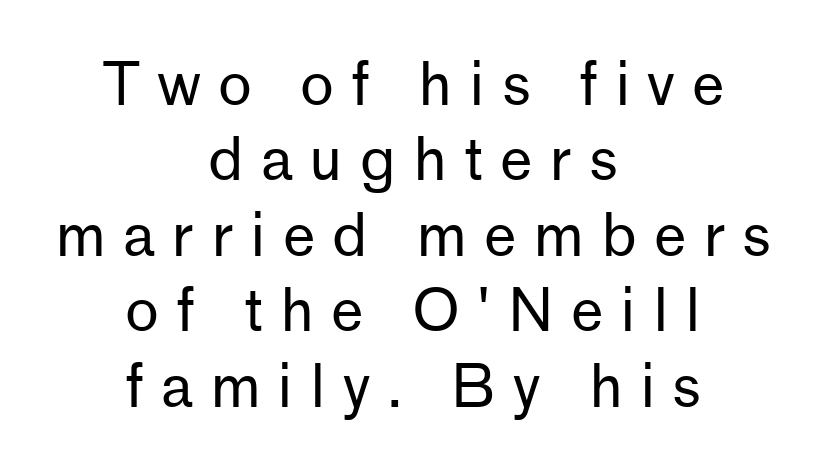
Each letter keeps its own natural width here, so spacing adapts to shape. If you measured baseline to baseline, you'd find a middling distance. Unlike a traditional serif, this face leaves its strokes unadorned. Compared with a flush-left layout, this one balances lines on the center instead. A quiet, ordinary-to-light weight characterises the typeface. Letter spacing: wide.
